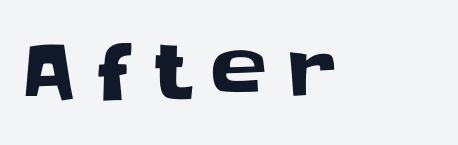
The image shows 75 px sans-serif type, upright; set unusually wide letter spacing (+0.29 em), not underlined; low stroke contrast and a large x-height.
